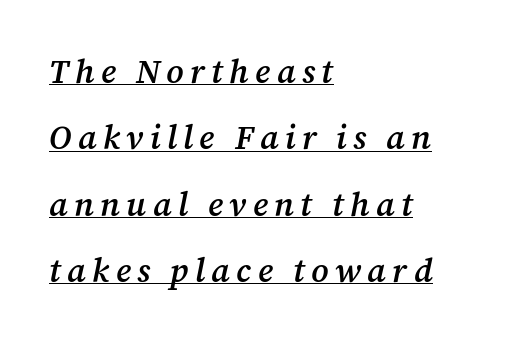
The image shows 33 px semibold serif type, italic (leaning right); set left-aligned, loose line spacing (2.01x), underlined; medium stroke contrast and a medium x-height.
